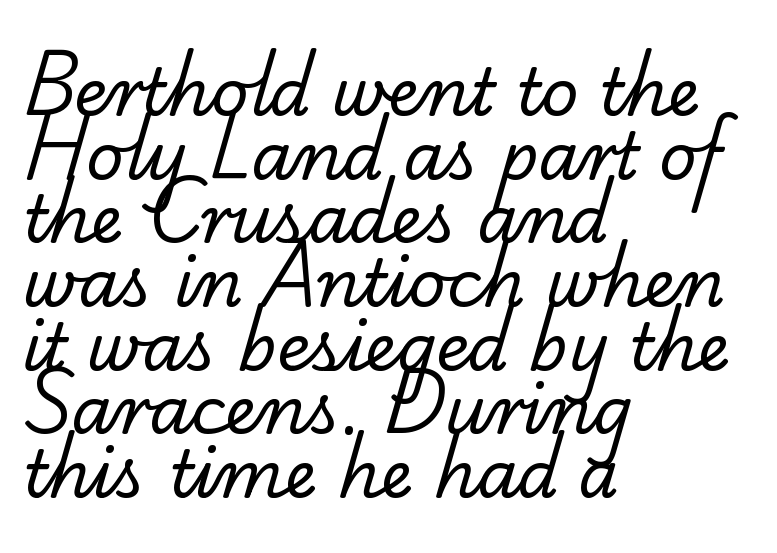
{"bold": "no", "weight": "regular", "width": "normal", "stroke_contrast": "low", "x_height": "small", "monospaced": "no", "underline": "no", "align": "left", "line_spacing": "tight", "line_spacing_ratio": 0.98, "letter_spacing": "normal", "letter_spacing_em": 0.0, "glyph_px": 65}
